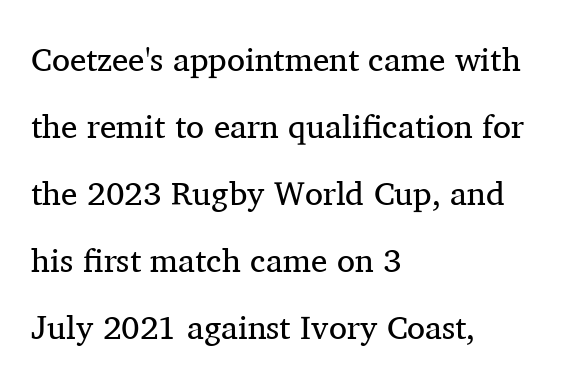
Students, note that the glyphs here touch the page at normal intervals. Type style note: has serifs. The foot of each line stays bare and open. A light-to-regular cut is what we see here.
